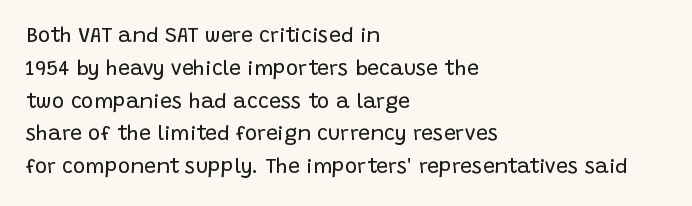
Upright lettering throughout. The rows are spaced the way most documents space them. These lines stack with their left ends in a neat column. The space beneath each line is pristine and unruled. This sample uses plain, unmodified letter spacing. Stem width sits at or under what a default text font uses.
